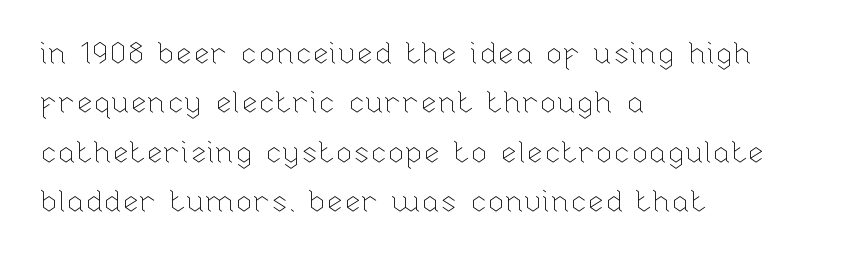
The image shows 31 px thin type, upright; set left-aligned, normal line spacing (1.59x), normal letter spacing, not underlined; low stroke contrast and a medium x-height.
